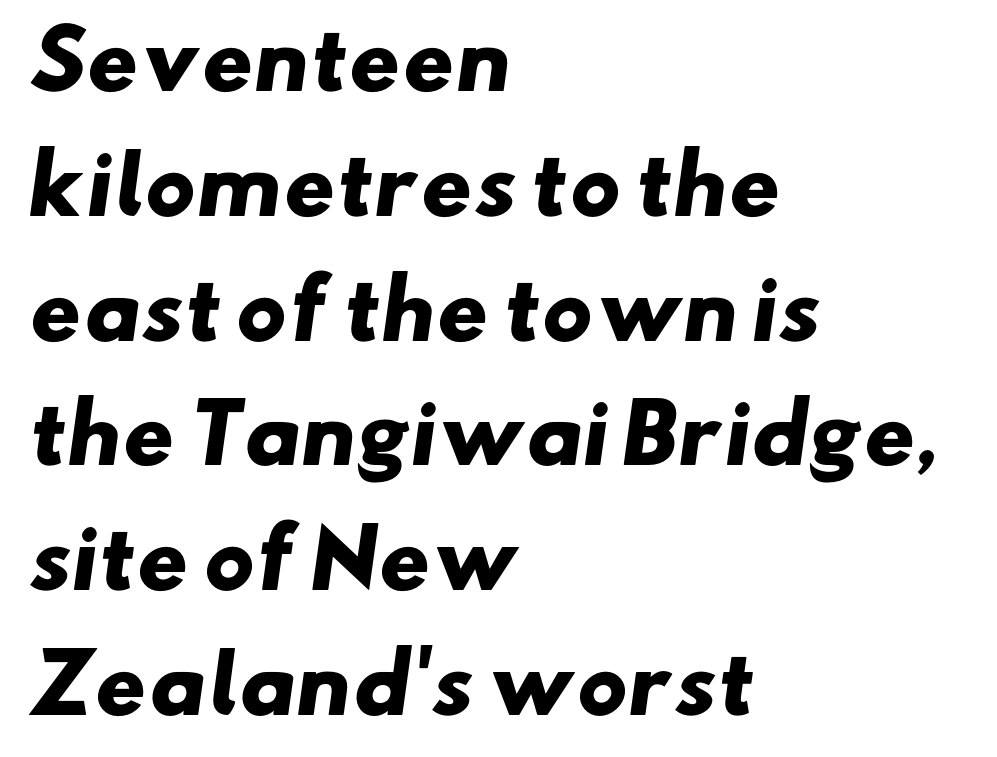
Q: Is the text bold? A: Yes.
Q: Is the typeface a serif or a sans-serif typeface? A: Sans-serif.
Q: Is the text underlined? A: No.
Q: How is the paragraph aligned? A: Left-aligned.
Q: Is the spacing between letters normal or unusually wide? A: Normal.
Q: Is the spacing between lines tight, normal or loose? A: Normal.
Q: Width (condensed, normal, or wide)? A: Wide.
Q: Stroke contrast? A: Low.
Q: x-height? A: Small.
Q: Monospaced? A: No.
